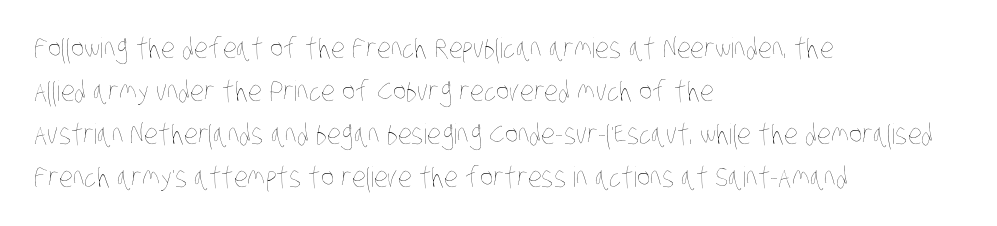
{"bold": "no", "weight": "thin", "width": "condensed", "stroke_contrast": "low", "x_height": "large", "monospaced": "no", "underline": "no", "align": "left", "line_spacing": "normal", "line_spacing_ratio": 1.53, "letter_spacing": "normal", "letter_spacing_em": 0.0, "glyph_px": 28}
